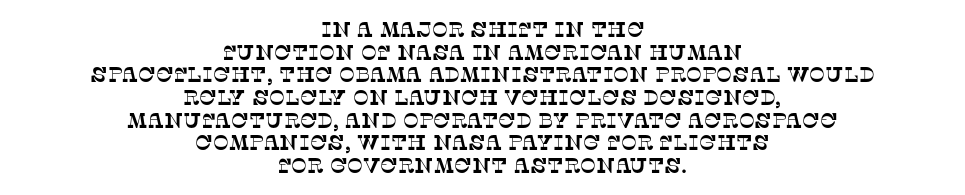
Q: Is the text underlined? A: No.
Q: How is the paragraph aligned? A: Centered.
Q: Is the spacing between letters normal or unusually wide? A: Normal.
Q: Is the spacing between lines tight, normal or loose? A: Tight.
